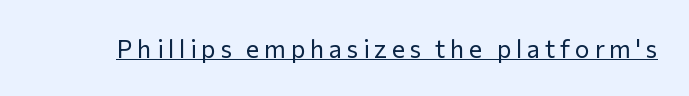
The image shows 25 px text type, upright; set underlined.
